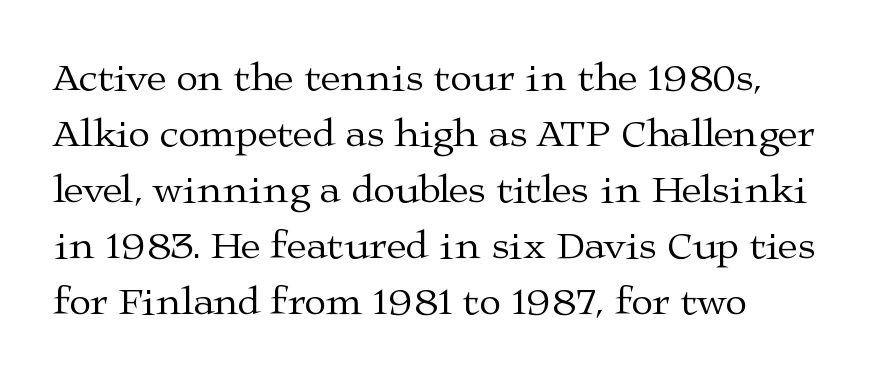
{"serif": "yes", "italic": "no", "bold": "no", "weight": "regular", "width": "wide", "stroke_contrast": "medium", "x_height": "medium", "monospaced": "no", "underline": "no", "line_spacing": "normal", "line_spacing_ratio": 1.4, "letter_spacing": "normal", "letter_spacing_em": 0.0, "glyph_px": 40}
